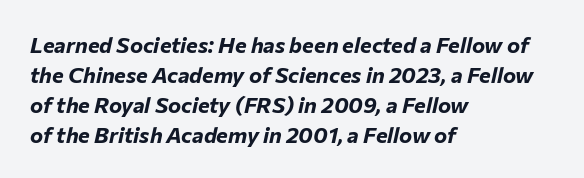
Regular leading. This rendering uses left alignment, leaving the right contour irregular. Tall strokes in this sample are angled rather than plumb. Unmarked baselines from the first word to the last.
